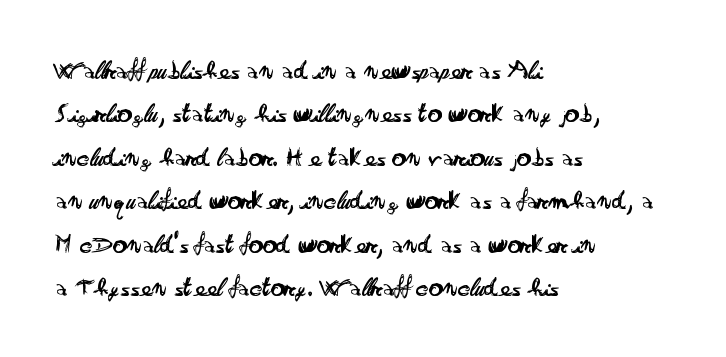
Note the varied advance widths — an 'i' is clearly narrower than an 'm'. If you measured baseline to baseline, you'd find a middling distance. The cut favours lightness, reaching ordinary text weight at its darkest. Lines of text with bare space underneath.
